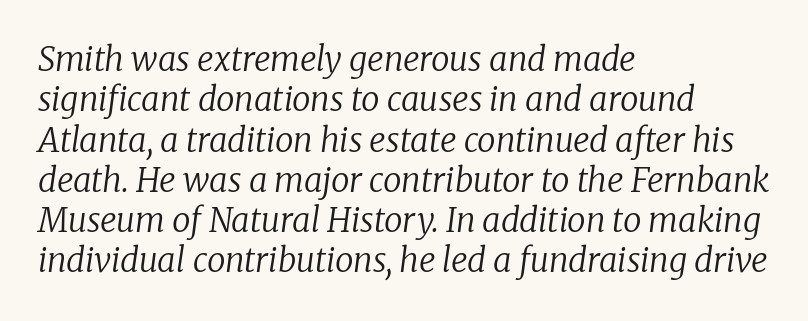
The image shows 33 px regular-weight serif type, italic (leaning right); set left-aligned, line spacing 1.22x, normal letter spacing, not underlined; low stroke contrast and a medium x-height.
